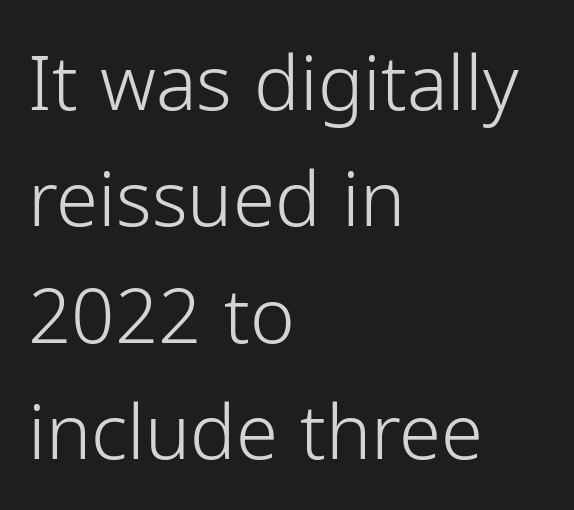
Q: Is the text bold? A: No.
Q: Is the text italic (slanted)? A: No, it is upright.
Q: Is the typeface a serif or a sans-serif typeface? A: Sans-serif.
Q: Is the text underlined? A: No.
Q: How is the paragraph aligned? A: Left-aligned.
Q: Is the spacing between letters normal or unusually wide? A: Normal.
Q: Is the spacing between lines tight, normal or loose? A: Normal.
Q: Width (condensed, normal, or wide)? A: Normal.
Q: Stroke contrast? A: Low.
Q: x-height? A: Medium.
Q: Monospaced? A: No.
